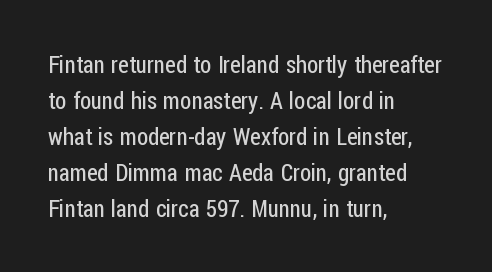
{"italic": "no", "bold": "no", "underline": "no", "align": "left", "line_spacing": "normal", "line_spacing_ratio": 1.56, "letter_spacing": "normal", "letter_spacing_em": 0.0, "glyph_px": 23}
